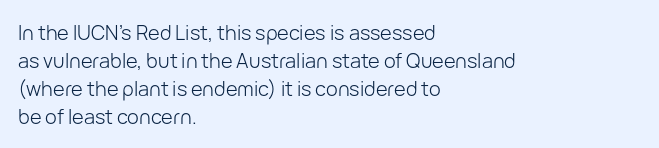
A roman cut, with each character standing at attention. Compared with a centered layout, this one pins lines to the left instead. Evenly set lines give the paragraph a standard silhouette. Heft: none added — not bold. The baseline area is clear.
